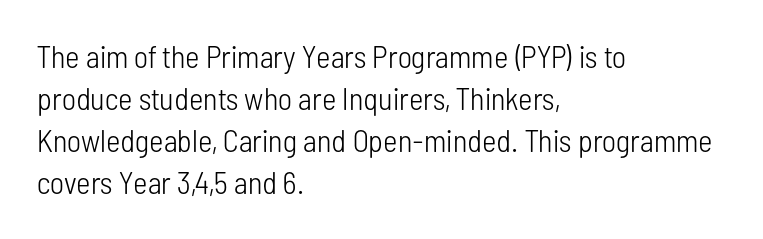
{"serif": "no", "italic": "no", "bold": "no", "weight": "light", "width": "condensed", "stroke_contrast": "low", "x_height": "medium", "monospaced": "no", "underline": "no", "align": "left", "line_spacing": "normal", "line_spacing_ratio": 1.36, "letter_spacing": "normal", "letter_spacing_em": 0.0, "glyph_px": 31}
